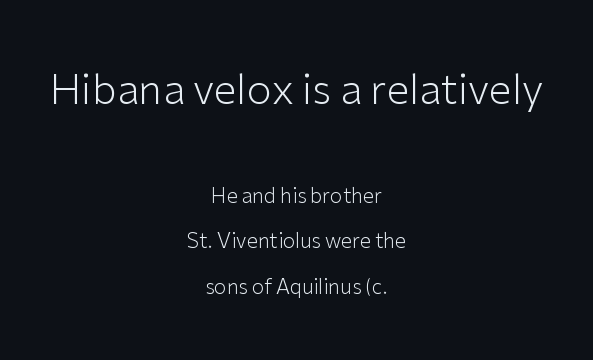
Q: Is the text bold? A: No.
Q: Is the text italic (slanted)? A: No, it is upright.
Q: Is the typeface a serif or a sans-serif typeface? A: Sans-serif.
Q: Is the text underlined? A: No.
Q: How is the paragraph aligned? A: Centered.
Q: Is the spacing between letters normal or unusually wide? A: Normal.
Q: Is the spacing between lines tight, normal or loose? A: Loose.
Q: Which block of text is set in a larger size, the first (top) or the second (bottom)? A: The first (top) one.
Q: Width (condensed, normal, or wide)? A: Normal.
Q: Stroke contrast? A: Low.
Q: x-height? A: Medium.
Q: Monospaced? A: No.
